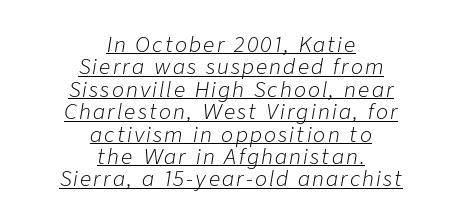
Q: Is the text bold? A: No.
Q: Is the text italic (slanted)? A: Yes, it leans right by about 9 degrees.
Q: Is the text underlined? A: Yes.
Q: How is the paragraph aligned? A: Centered.
Q: Is the spacing between lines tight, normal or loose? A: Tight.
